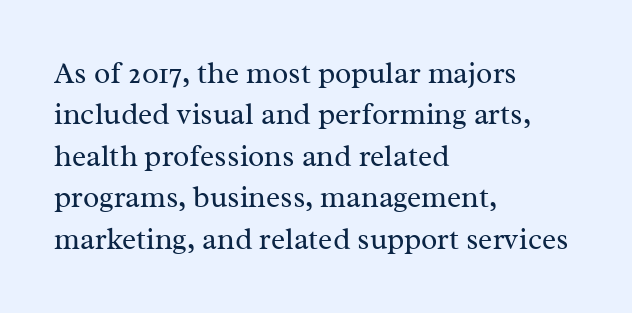
The passage shown is not underscored anywhere. The letters stand straight up with perfectly vertical stems. The setting favours the left margin, as ordinary paragraphs usually do. The letters advance in unequal steps, a hallmark of proportional type.
